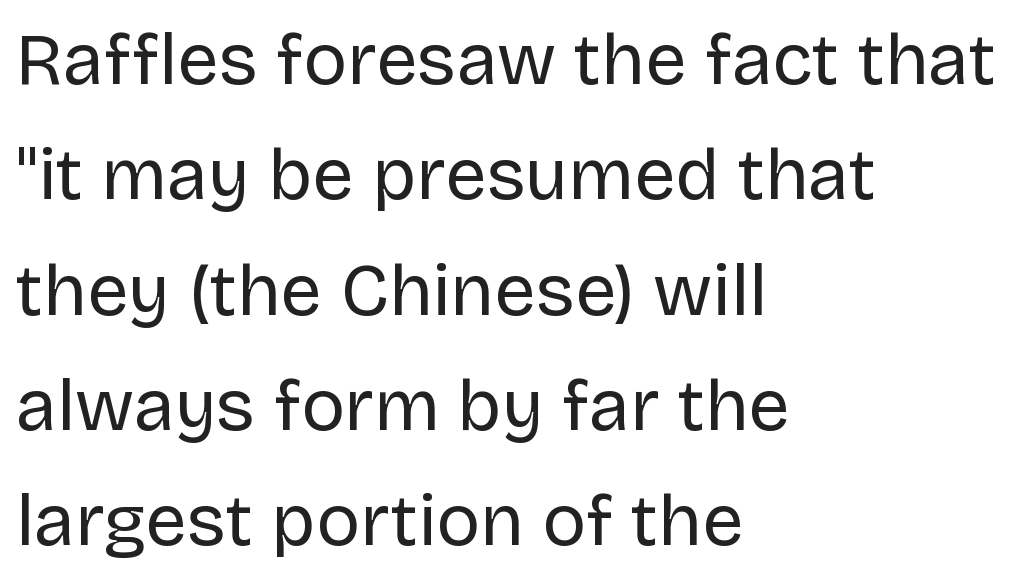
No heavy texture on the line: the type isn't bold. Think of a printed novel: that variable character pitch is what you see here. The letters stand straight up with perfectly vertical stems. Students, note that the glyphs here touch the page at normal intervals.
